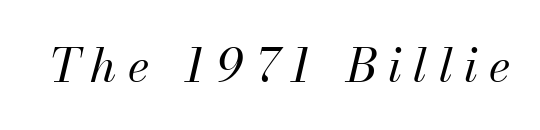
The image shows 47 px regular-weight type, italic (leaning right); set unusually wide letter spacing (+0.25 em), not underlined; medium stroke contrast and a small x-height.
